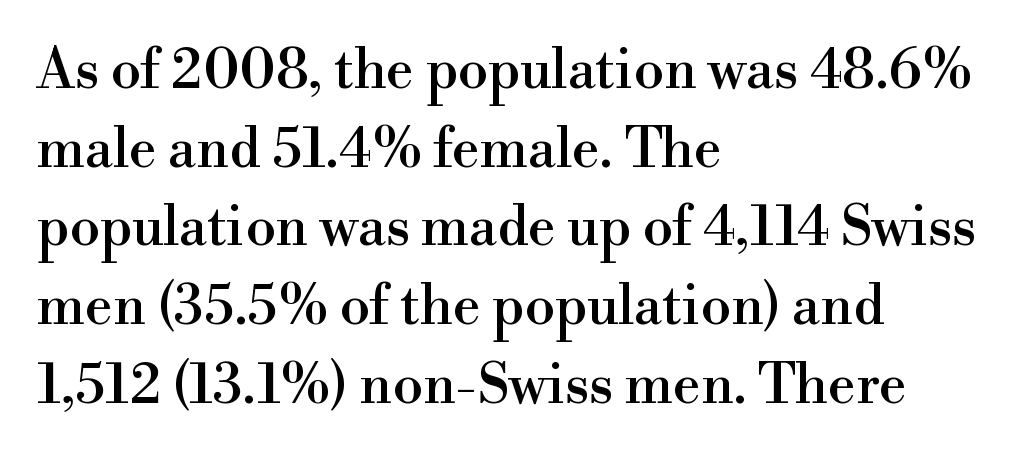
The image shows 55 px serif type, upright; set left-aligned, normal line spacing (1.43x), normal letter spacing, not underlined; high stroke contrast and a small x-height.
